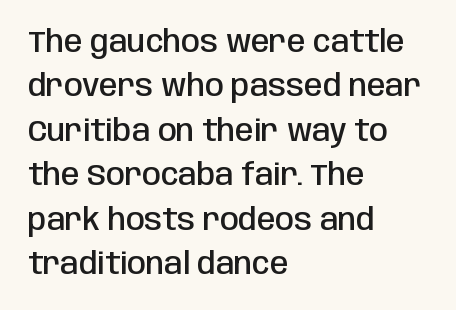
The letters are semibold — heavier than regular but short of a full bold. The letters advance in unequal steps, a hallmark of proportional type. A typesetter would call this zero additional tracking. The glyphs in this specimen are sans serif.
